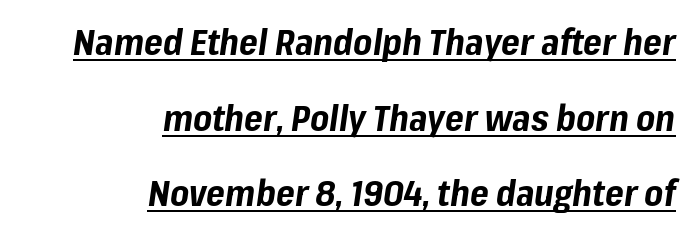
Leftover space on each line is placed entirely before the opening word. Looks like someone drew a line under every word here. Inter-character spacing is left at the font's built-in metrics. If you drew a line through each stem, it would be angled. The block of text is sparse from top to bottom, with ample space between rows. Each glyph is drawn with heavy, bold strokes.
